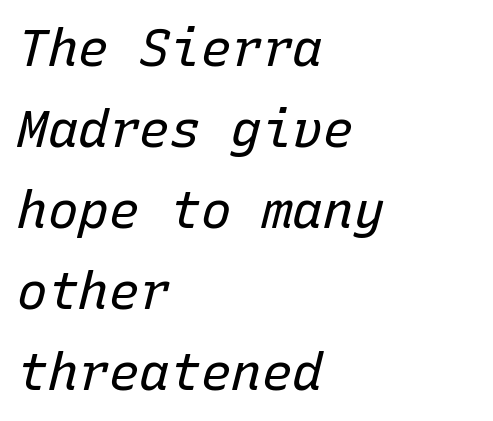
Q: Is the text bold? A: No.
Q: Is the text italic (slanted)? A: Yes, it leans right by about 15 degrees.
Q: Is the text underlined? A: No.
Q: How is the paragraph aligned? A: Left-aligned.
Q: Is the spacing between letters normal or unusually wide? A: Normal.
Q: Is the spacing between lines tight, normal or loose? A: Normal.
Q: Width (condensed, normal, or wide)? A: Normal.
Q: Stroke contrast? A: Low.
Q: x-height? A: Medium.
Q: Monospaced? A: Yes.
